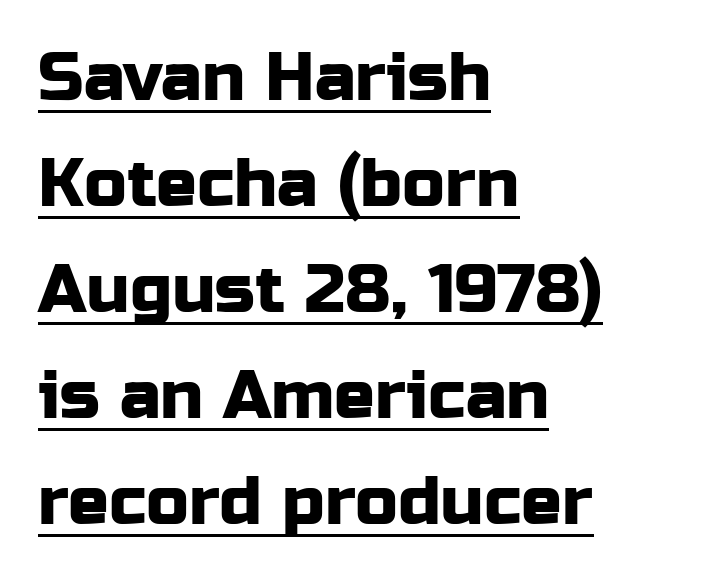
The typeface chosen for these lines omits serifs. The paragraph has a hard left edge and a soft right edge. The typography opts for an upright posture over an oblique one. This sample has the flowing, uneven cadence of proportional lettering. How would I describe the line gaps? Plain and ordinary.
